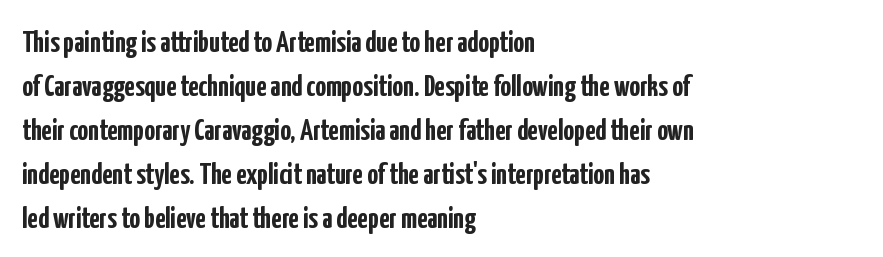
The image shows 30 px semibold, condensed sans-serif type, upright; set left-aligned, normal line spacing (1.47x), normal letter spacing, not underlined; low stroke contrast and a medium x-height.
